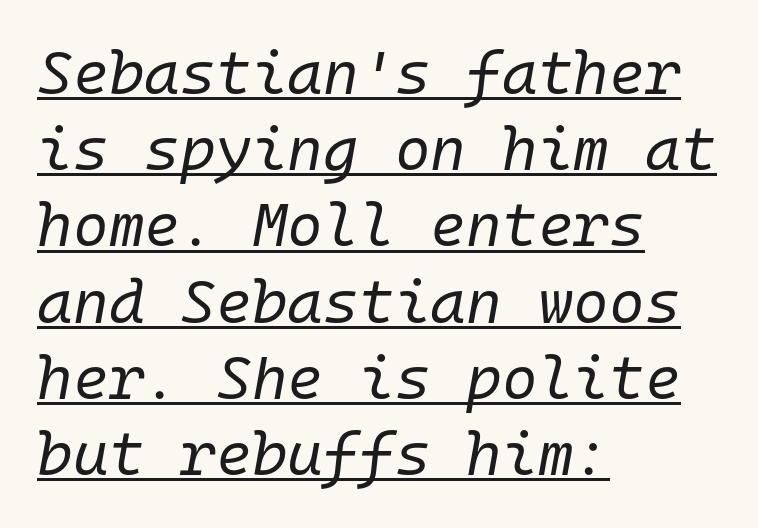
The image shows 61 px regular-weight type, italic (leaning right), monospaced; set left-aligned, normal line spacing (1.25x), normal letter spacing, underlined; low stroke contrast and a medium x-height.
